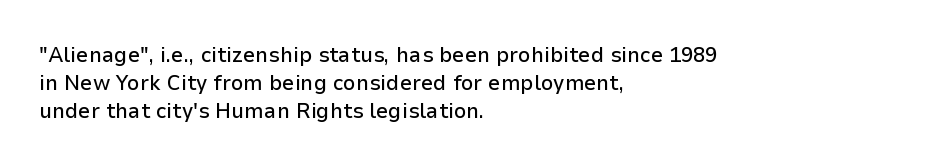
The image shows 22 px text type, upright; set left-aligned, normal line spacing (1.28x), normal letter spacing, not underlined.
